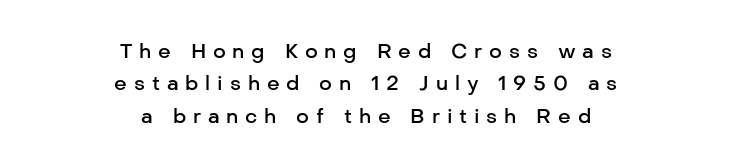
{"italic": "no", "bold": "semi", "underline": "no", "align": "center", "line_spacing": "normal", "line_spacing_ratio": 1.62, "letter_spacing": "wide", "letter_spacing_em": 0.34, "glyph_px": 20}
